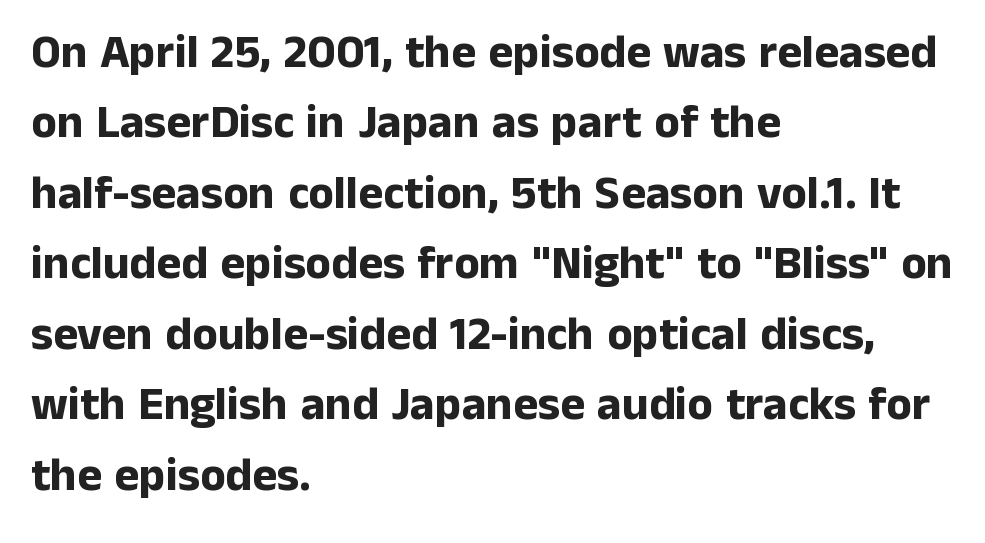
Q: Is the text bold? A: Yes.
Q: Is the text italic (slanted)? A: No, it is upright.
Q: Is the typeface a serif or a sans-serif typeface? A: Sans-serif.
Q: Is the text underlined? A: No.
Q: How is the paragraph aligned? A: Left-aligned.
Q: Is the spacing between letters normal or unusually wide? A: Normal.
Q: Is the spacing between lines tight, normal or loose? A: Normal.
Q: Width (condensed, normal, or wide)? A: Normal.
Q: Stroke contrast? A: Low.
Q: x-height? A: Medium.
Q: Monospaced? A: No.
